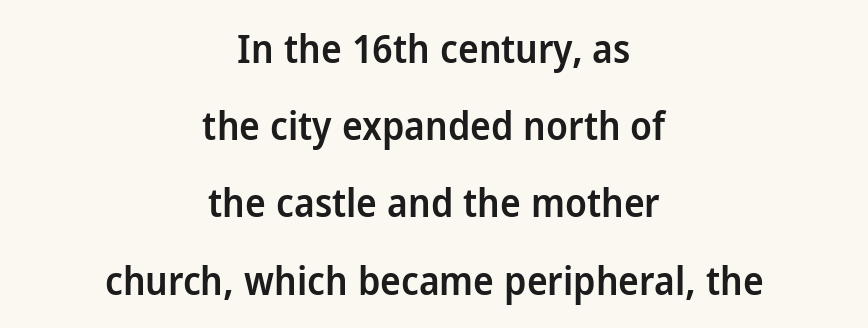
Q: Is the text bold? A: Semi-bold.
Q: Is the text italic (slanted)? A: No, it is upright.
Q: Is the typeface a serif or a sans-serif typeface? A: Sans-serif.
Q: Is the text underlined? A: No.
Q: How is the paragraph aligned? A: Centered.
Q: Is the spacing between letters normal or unusually wide? A: Normal.
Q: Is the spacing between lines tight, normal or loose? A: Loose.
Q: Width (condensed, normal, or wide)? A: Normal.
Q: Stroke contrast? A: Low.
Q: x-height? A: Medium.
Q: Monospaced? A: No.
